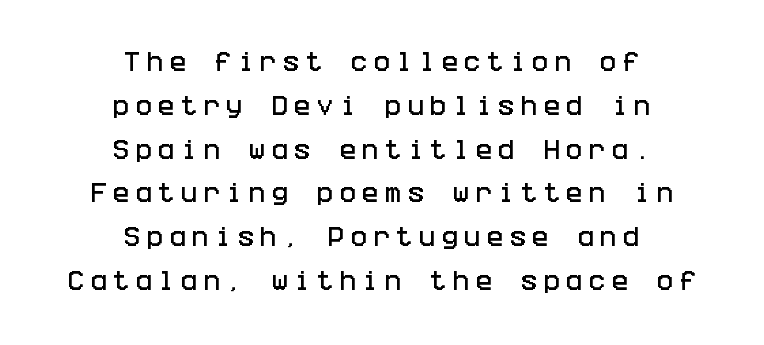
{"italic": "no", "underline": "no", "align": "center", "line_spacing": "loose", "line_spacing_ratio": 1.99, "letter_spacing": "wide", "letter_spacing_em": 0.28, "glyph_px": 22}
